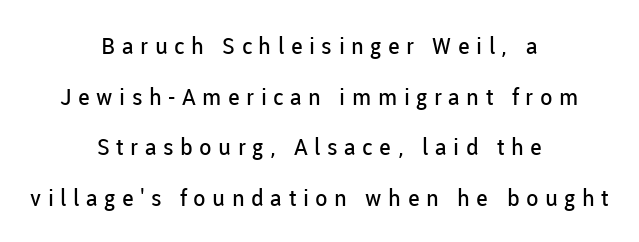
Q: Is the text bold? A: No.
Q: Is the text italic (slanted)? A: No, it is upright.
Q: Is the text underlined? A: No.
Q: How is the paragraph aligned? A: Centered.
Q: Is the spacing between letters normal or unusually wide? A: Unusually wide.
Q: Is the spacing between lines tight, normal or loose? A: Loose.
